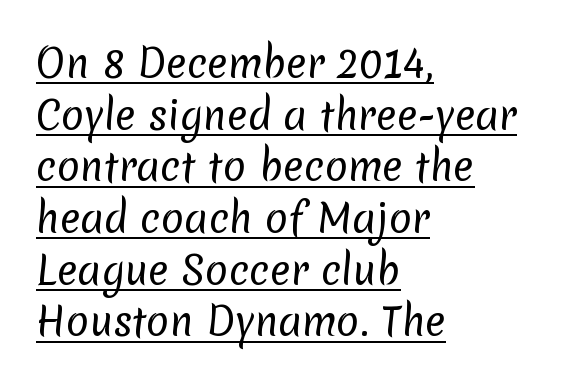
Q: Is the text bold? A: No.
Q: Is the typeface a serif or a sans-serif typeface? A: Sans-serif.
Q: Is the text underlined? A: Yes.
Q: How is the paragraph aligned? A: Left-aligned.
Q: Is the spacing between letters normal or unusually wide? A: Normal.
Q: Is the spacing between lines tight, normal or loose? A: Normal.
Q: Width (condensed, normal, or wide)? A: Normal.
Q: Stroke contrast? A: Low.
Q: x-height? A: Medium.
Q: Monospaced? A: No.
